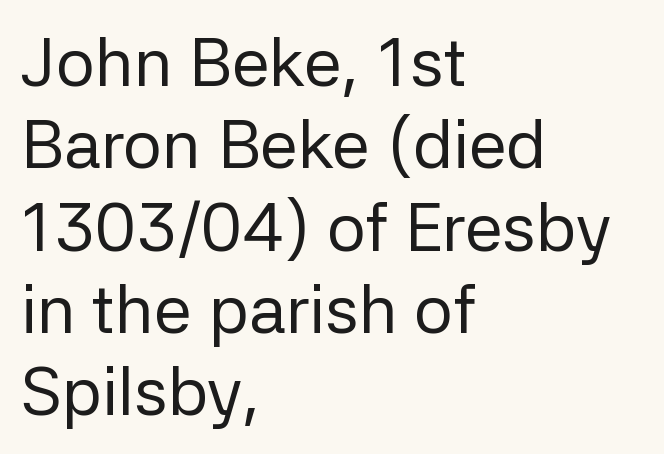
Q: Is the text bold? A: No.
Q: Is the text italic (slanted)? A: No, it is upright.
Q: Is the typeface a serif or a sans-serif typeface? A: Sans-serif.
Q: Is the text underlined? A: No.
Q: How is the paragraph aligned? A: Left-aligned.
Q: Is the spacing between letters normal or unusually wide? A: Normal.
Q: Width (condensed, normal, or wide)? A: Normal.
Q: Stroke contrast? A: Low.
Q: x-height? A: Medium.
Q: Monospaced? A: No.
